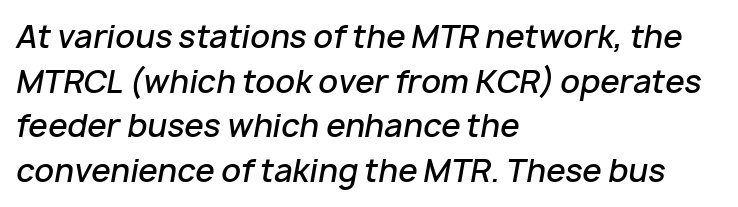
{"italic": "yes", "lean": "right", "slant_degrees": 10, "bold": "semi", "weight": "semibold", "width": "normal", "stroke_contrast": "low", "x_height": "medium", "monospaced": "no", "underline": "no", "align": "left", "line_spacing": "normal", "line_spacing_ratio": 1.44, "letter_spacing": "normal", "letter_spacing_em": 0.0, "glyph_px": 31}
